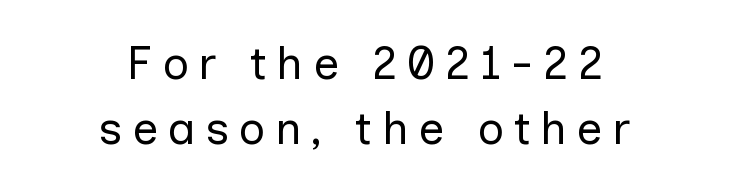
{"serif": "no", "italic": "no", "bold": "no", "weight": "regular", "width": "normal", "stroke_contrast": "low", "x_height": "medium", "monospaced": "no", "underline": "no", "align": "center", "line_spacing": "normal", "line_spacing_ratio": 1.41, "letter_spacing": "wide", "letter_spacing_em": 0.21, "glyph_px": 46}
